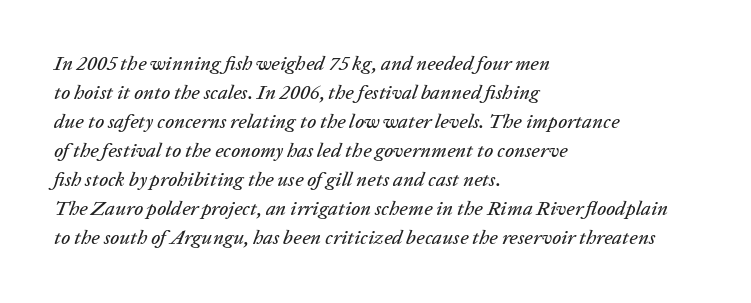
Q: Is the text italic (slanted)? A: Yes, it leans right by about 20 degrees.
Q: Is the text underlined? A: No.
Q: How is the paragraph aligned? A: Left-aligned.
Q: Is the spacing between letters normal or unusually wide? A: Normal.
Q: Is the spacing between lines tight, normal or loose? A: Normal.
